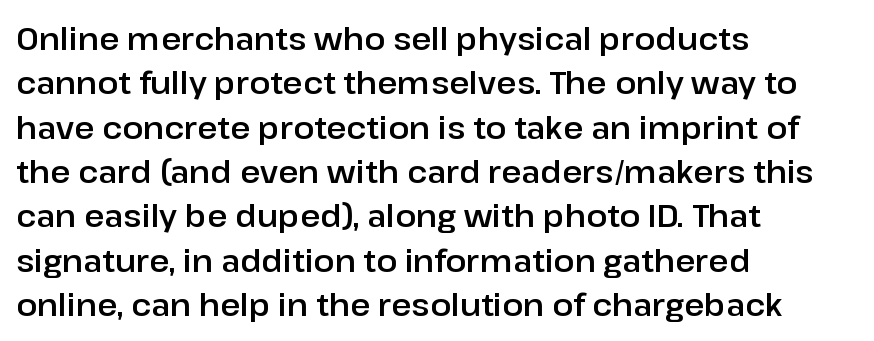
{"serif": "no", "italic": "no", "width": "normal", "stroke_contrast": "low", "x_height": "medium", "monospaced": "no", "underline": "no", "align": "left", "line_spacing": "normal", "line_spacing_ratio": 1.43, "letter_spacing": "normal", "letter_spacing_em": 0.0, "glyph_px": 31}
